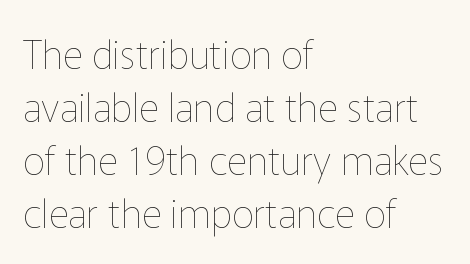
Q: Is the text bold? A: No.
Q: Is the text italic (slanted)? A: No, it is upright.
Q: Is the text underlined? A: No.
Q: How is the paragraph aligned? A: Left-aligned.
Q: Is the spacing between letters normal or unusually wide? A: Normal.
Q: Is the spacing between lines tight, normal or loose? A: Normal.
Q: Width (condensed, normal, or wide)? A: Normal.
Q: Stroke contrast? A: Low.
Q: x-height? A: Medium.
Q: Monospaced? A: No.
